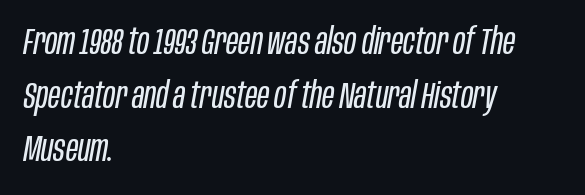
{"italic": "yes", "lean": "right", "slant_degrees": 10, "bold": "no", "weight": "regular", "width": "condensed", "stroke_contrast": "low", "x_height": "large", "monospaced": "no", "underline": "no", "align": "left", "line_spacing": "normal", "line_spacing_ratio": 1.45, "letter_spacing": "normal", "letter_spacing_em": 0.0, "glyph_px": 37}
